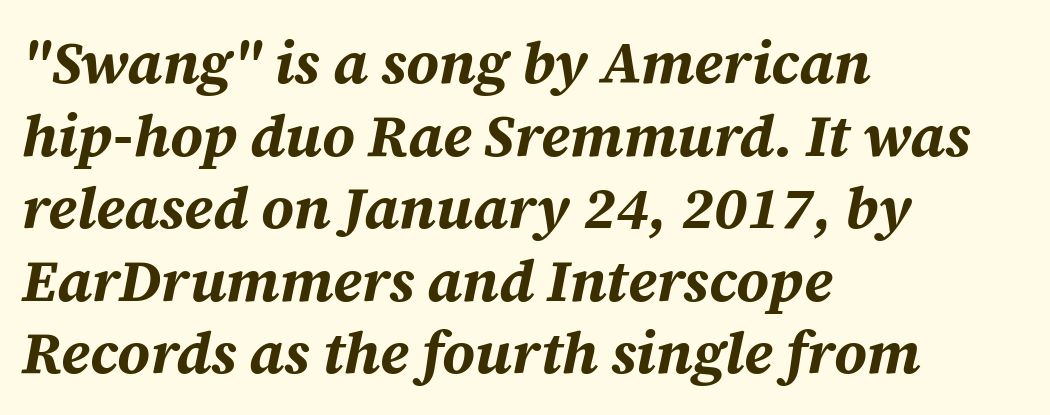
{"italic": "yes", "lean": "right", "slant_degrees": 12, "bold": "yes", "weight": "bold", "width": "normal", "stroke_contrast": "medium", "x_height": "medium", "monospaced": "no", "underline": "no", "align": "left", "line_spacing_ratio": 1.23, "letter_spacing": "normal", "letter_spacing_em": 0.0, "glyph_px": 59}
